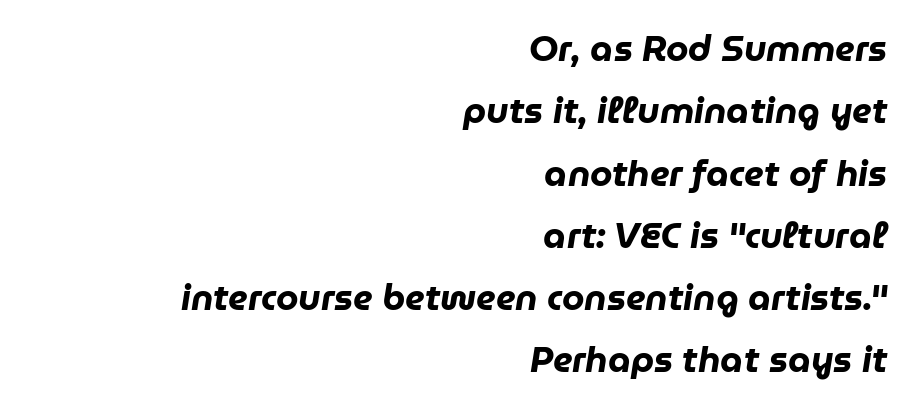
Clear beneath every line of the passage. Looks like regular typesetting: each glyph gets only the width it needs. This is oblique type, the kind used for emphasis or titles. Does extra space separate the letters? No, they use regular spacing. Is the block centered? No — it sits flush against the right margin.
